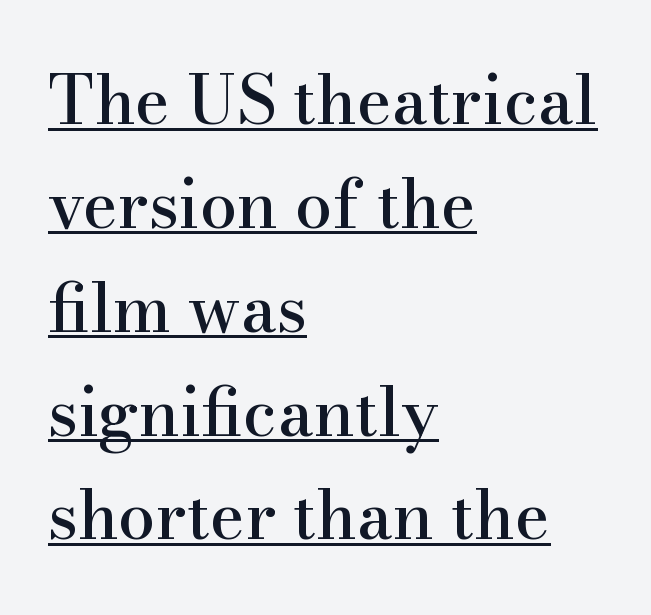
The image shows 67 px serif type, upright; set left-aligned, normal line spacing (1.55x), normal letter spacing, underlined; high stroke contrast and a small x-height.
